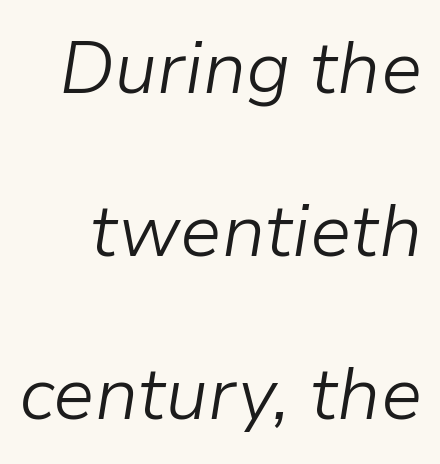
Beneath every word, the page is bare. Is the type heavy? It reads as light-to-regular instead. Quick note: interline space is abundant. Note the varied advance widths — an 'i' is clearly narrower than an 'm'.
